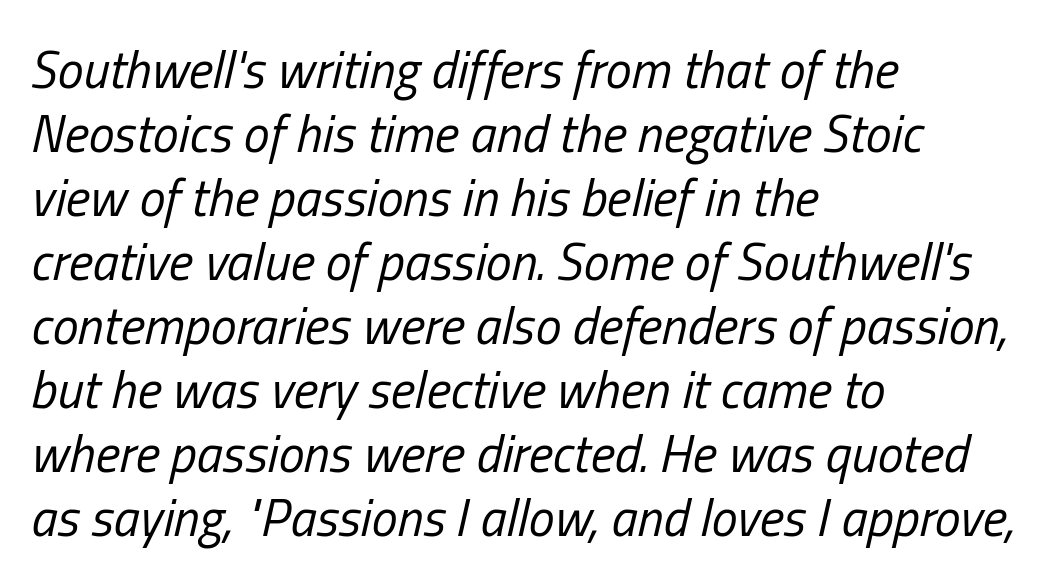
{"italic": "yes", "lean": "right", "slant_degrees": 13, "bold": "no", "weight": "regular", "width": "condensed", "stroke_contrast": "low", "x_height": "medium", "monospaced": "no", "underline": "no", "align": "left", "line_spacing_ratio": 1.23, "letter_spacing": "normal", "letter_spacing_em": 0.0, "glyph_px": 52}
